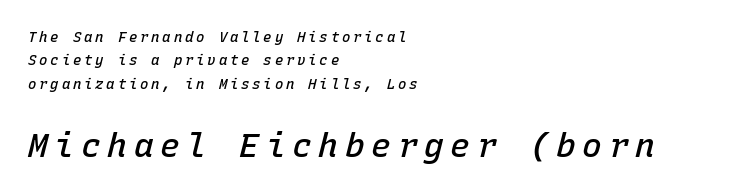
Q: Is the text bold? A: Semi-bold.
Q: Is the text italic (slanted)? A: Yes, it leans right by about 15 degrees.
Q: Is the text underlined? A: No.
Q: How is the paragraph aligned? A: Left-aligned.
Q: Is the spacing between letters normal or unusually wide? A: Unusually wide.
Q: Is the spacing between lines tight, normal or loose? A: Normal.
Q: Which block of text is set in a larger size, the first (top) or the second (bottom)? A: The second (bottom) one.
Q: Width (condensed, normal, or wide)? A: Normal.
Q: Stroke contrast? A: Low.
Q: x-height? A: Medium.
Q: Monospaced? A: Yes.
